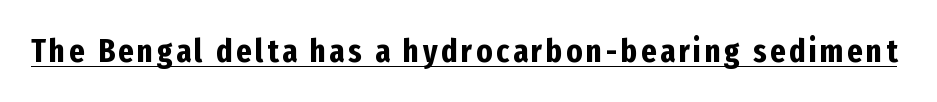
{"serif": "no", "italic": "no", "bold": "yes", "weight": "bold", "width": "condensed", "stroke_contrast": "low", "x_height": "medium", "monospaced": "no", "underline": "yes", "glyph_px": 33}
